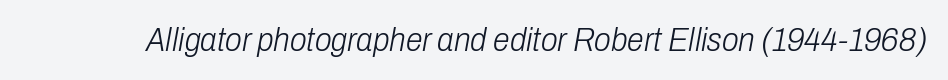
Q: Is the text bold? A: No.
Q: Is the text italic (slanted)? A: Yes, it leans right by about 10 degrees.
Q: Is the text underlined? A: No.
Q: Is the spacing between letters normal or unusually wide? A: Normal.
Q: Width (condensed, normal, or wide)? A: Condensed.
Q: Stroke contrast? A: Low.
Q: x-height? A: Medium.
Q: Monospaced? A: No.
